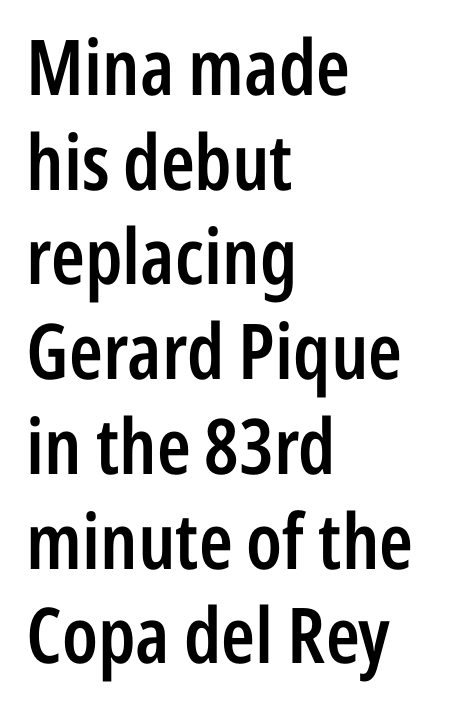
Q: Is the text bold? A: Semi-bold.
Q: Is the text italic (slanted)? A: No, it is upright.
Q: Is the typeface a serif or a sans-serif typeface? A: Sans-serif.
Q: Is the text underlined? A: No.
Q: How is the paragraph aligned? A: Left-aligned.
Q: Is the spacing between letters normal or unusually wide? A: Normal.
Q: Width (condensed, normal, or wide)? A: Condensed.
Q: Stroke contrast? A: Low.
Q: x-height? A: Medium.
Q: Monospaced? A: No.
